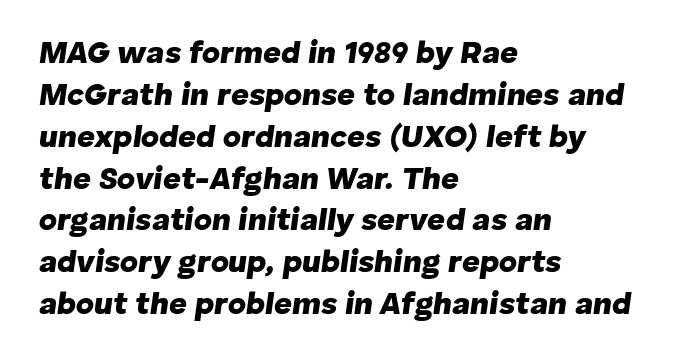
{"italic": "yes", "lean": "right", "slant_degrees": 8, "bold": "yes", "weight": "heavy", "width": "normal", "stroke_contrast": "low", "x_height": "medium", "monospaced": "no", "underline": "no", "align": "left", "line_spacing": "normal", "line_spacing_ratio": 1.35, "letter_spacing": "normal", "letter_spacing_em": 0.0, "glyph_px": 31}
